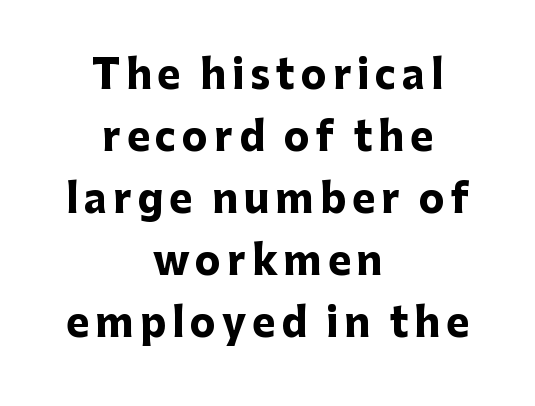
Q: Is the text bold? A: Yes.
Q: Is the text italic (slanted)? A: No, it is upright.
Q: Is the typeface a serif or a sans-serif typeface? A: Sans-serif.
Q: Is the text underlined? A: No.
Q: How is the paragraph aligned? A: Centered.
Q: Is the spacing between lines tight, normal or loose? A: Normal.
Q: Width (condensed, normal, or wide)? A: Normal.
Q: Stroke contrast? A: Low.
Q: x-height? A: Medium.
Q: Monospaced? A: No.
